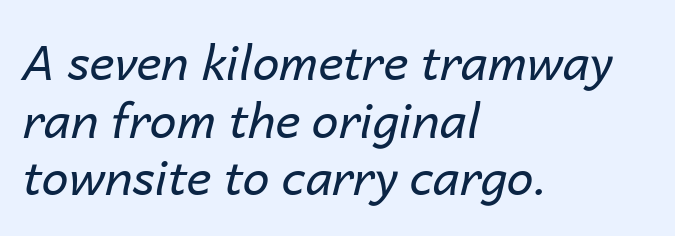
The image shows 48 px regular-weight type, italic (leaning right); set left-aligned, line spacing 1.2x, normal letter spacing, not underlined; low stroke contrast and a medium x-height.
